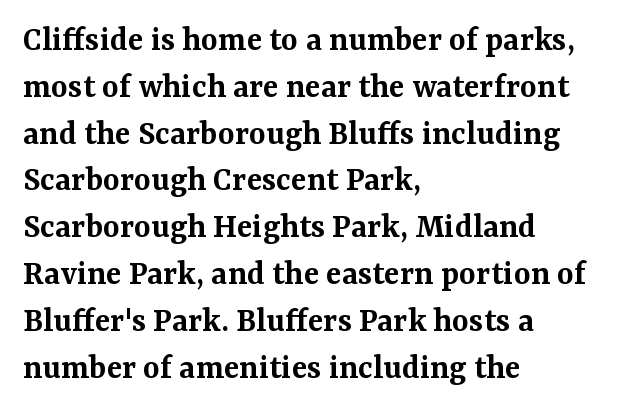
{"serif": "yes", "italic": "no", "bold": "semi", "weight": "semibold", "width": "normal", "stroke_contrast": "medium", "x_height": "medium", "monospaced": "no", "underline": "no", "align": "left", "line_spacing": "normal", "line_spacing_ratio": 1.3, "letter_spacing": "normal", "letter_spacing_em": 0.0, "glyph_px": 36}
